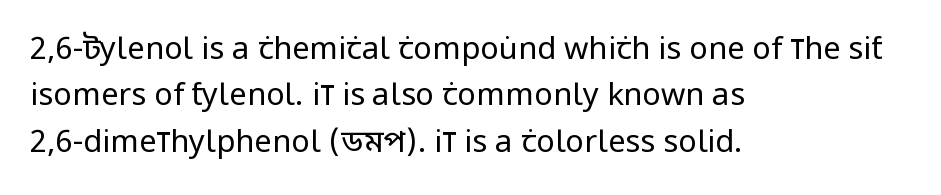
Q: Is the text bold? A: No.
Q: Is the text italic (slanted)? A: No, it is upright.
Q: Is the typeface a serif or a sans-serif typeface? A: Sans-serif.
Q: Is the text underlined? A: No.
Q: How is the paragraph aligned? A: Left-aligned.
Q: Is the spacing between letters normal or unusually wide? A: Normal.
Q: Is the spacing between lines tight, normal or loose? A: Normal.
Q: Width (condensed, normal, or wide)? A: Condensed.
Q: Stroke contrast? A: Low.
Q: x-height? A: Large.
Q: Monospaced? A: No.
